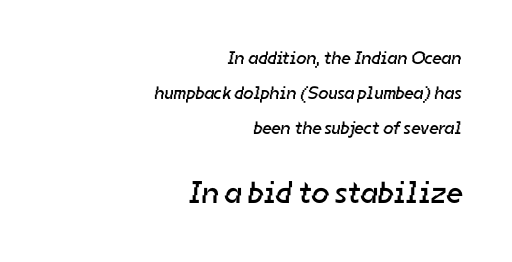
Check under the words: just untouched page. Looks like regular typesetting: each glyph gets only the width it needs. Note: no serifs on the glyphs. Visually the block forms a straight wall on the right and a jagged coastline on the left. The following chunk of copy outweighs the initial chunk in type size. Is there much room between lines? Yes — plenty of vertical air separates them.
